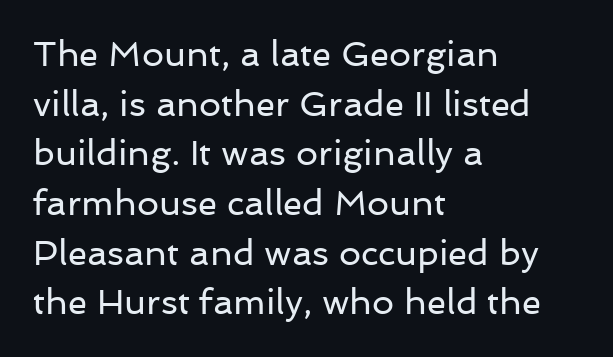
{"serif": "no", "italic": "no", "bold": "no", "weight": "regular", "width": "normal", "stroke_contrast": "low", "x_height": "medium", "monospaced": "no", "underline": "no", "align": "left", "line_spacing": "normal", "line_spacing_ratio": 1.42, "letter_spacing": "normal", "letter_spacing_em": 0.0, "glyph_px": 35}
